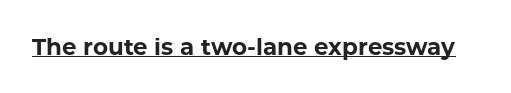
Heavy, bold letterforms. A rule runs beneath these lines of type. The type is set solid horizontally, with unmodified tracking. The lettering stays uniformly vertical, giving the passage a roman look.
